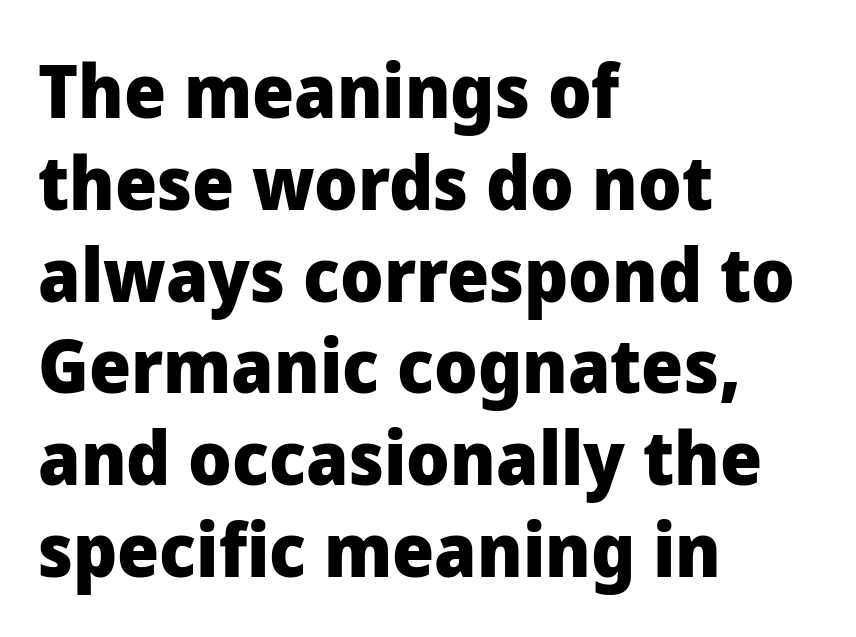
{"serif": "no", "italic": "no", "bold": "yes", "weight": "heavy", "width": "normal", "stroke_contrast": "low", "x_height": "medium", "monospaced": "no", "underline": "no", "align": "left", "line_spacing_ratio": 1.24, "letter_spacing": "normal", "letter_spacing_em": 0.0, "glyph_px": 74}
